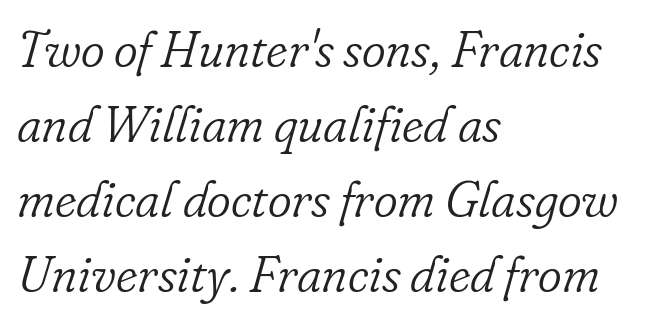
Q: Is the text bold? A: No.
Q: Is the text italic (slanted)? A: Yes, it leans right by about 16 degrees.
Q: Is the typeface a serif or a sans-serif typeface? A: Serif.
Q: Is the text underlined? A: No.
Q: How is the paragraph aligned? A: Left-aligned.
Q: Is the spacing between letters normal or unusually wide? A: Normal.
Q: Is the spacing between lines tight, normal or loose? A: Normal.
Q: Width (condensed, normal, or wide)? A: Normal.
Q: Stroke contrast? A: Low.
Q: x-height? A: Small.
Q: Monospaced? A: No.
